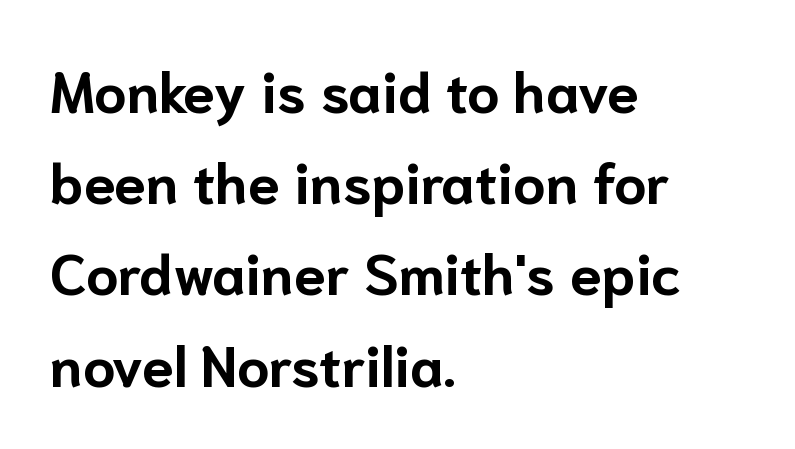
Designer's note — italics off, roman on. Normally led — the rows are evenly, conventionally spaced. A full-strength bold gives these letters their thick strokes. Clear beneath every line of the passage. The face used here is proportionally spaced, like ordinary book or web type. No extra tracking has been applied to these lines.
